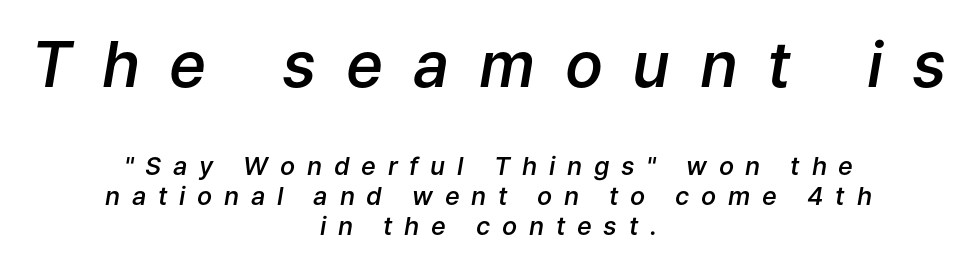
These lines are rendered in a variable-pitch font. Anything drawn beneath the words? Only blank space. This sample is center-justified, so both line endings float freely. Scale decreases going downward across the two blocks. An italicized treatment has been applied to the whole sample. Between one letter and the next there's a generous, obvious gap.
